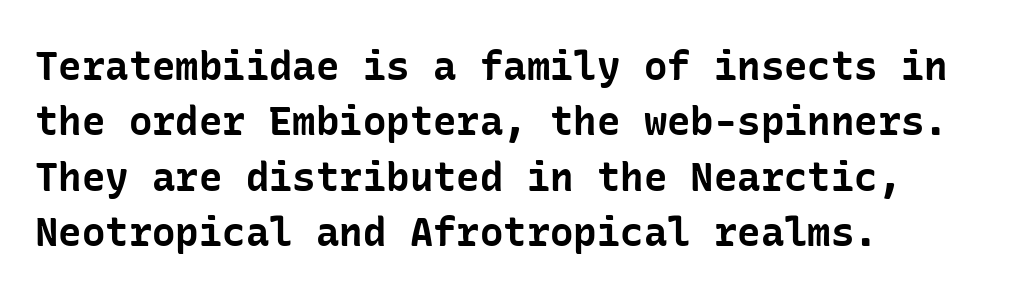
The image shows 39 px bold sans-serif type, upright; set left-aligned, normal line spacing (1.42x), normal letter spacing, not underlined; low stroke contrast and a medium x-height.
